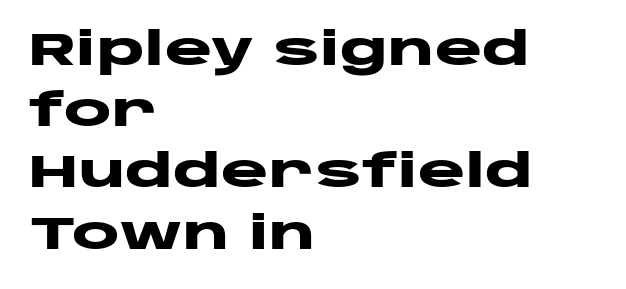
These lines stack with their left ends in a neat column. Caption: standard tracking, unaltered. Does the weight exceed regular? Yes, all the way to bold. Compared with typical paragraphs, the rows here are spaced about the same. Does the lettering tilt? It doesn't — this is upright. Is this a sans? Yes — the strokes have no serifs.
